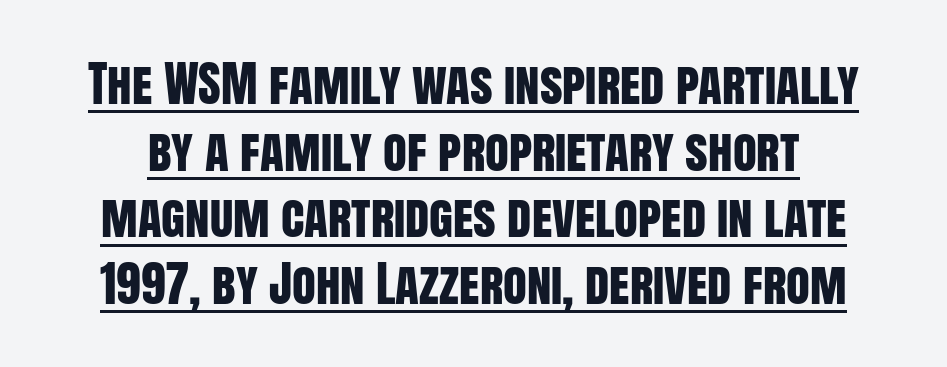
Every stem runs plumb, perpendicular to the baseline. Note the varied advance widths — an 'i' is clearly narrower than an 'm'. The rendering uses the underline text-decoration. Interline gaps are of average width in this sample.
